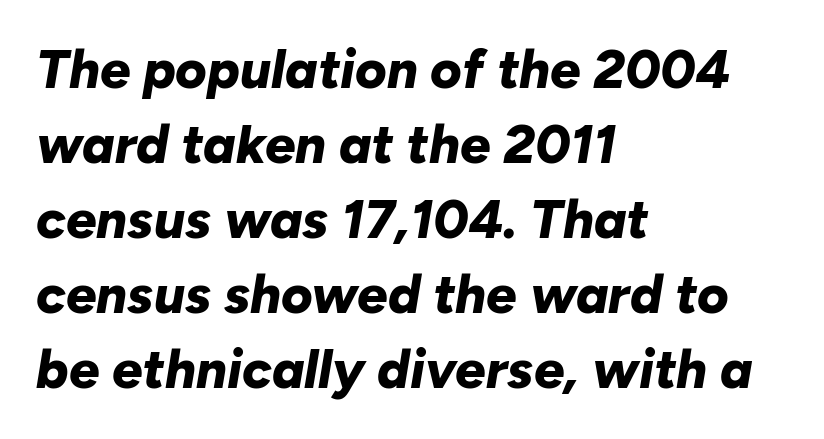
The image shows 54 px bold type, italic (leaning right); set left-aligned, normal line spacing (1.39x), normal letter spacing, not underlined; low stroke contrast and a medium x-height.
